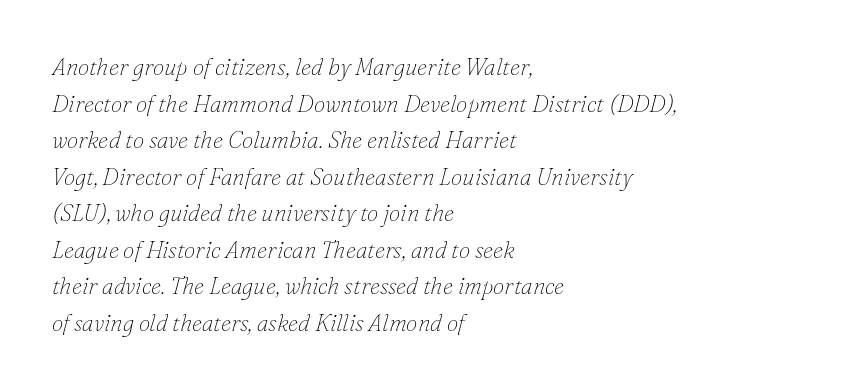
{"italic": "yes", "lean": "right", "slant_degrees": 16, "bold": "no", "underline": "no", "align": "left", "line_spacing": "normal", "line_spacing_ratio": 1.59, "letter_spacing": "normal", "letter_spacing_em": 0.0, "glyph_px": 23}
